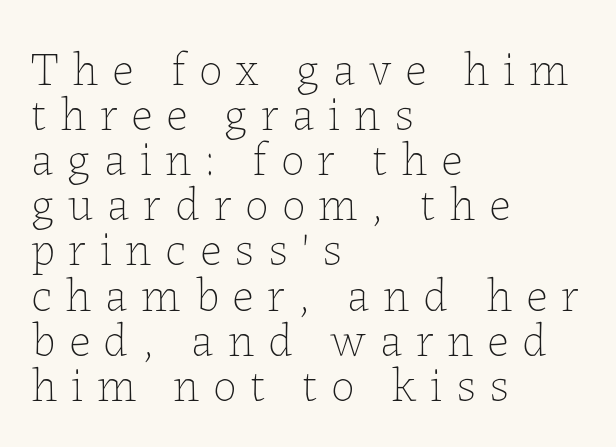
{"italic": "no", "bold": "no", "weight": "thin", "width": "normal", "stroke_contrast": "low", "x_height": "medium", "monospaced": "no", "underline": "no", "align": "left", "line_spacing": "tight", "line_spacing_ratio": 0.96, "letter_spacing": "wide", "letter_spacing_em": 0.29, "glyph_px": 47}
